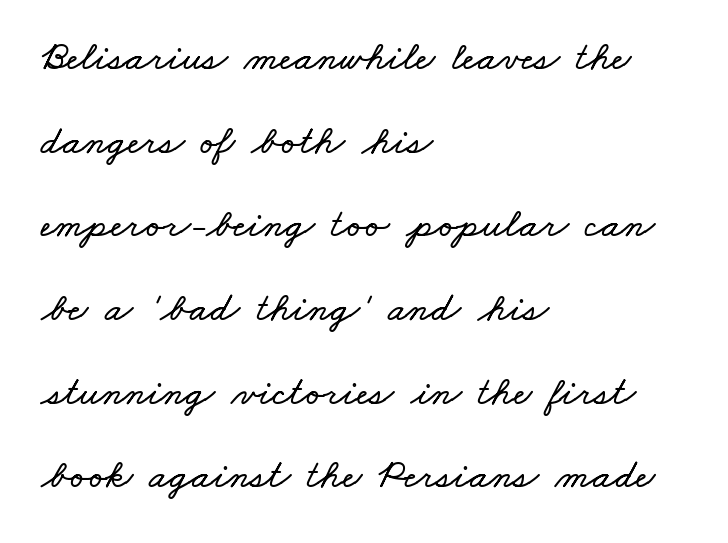
Q: Is the text underlined? A: No.
Q: How is the paragraph aligned? A: Left-aligned.
Q: Is the spacing between letters normal or unusually wide? A: Normal.
Q: Is the spacing between lines tight, normal or loose? A: Loose.
Q: Width (condensed, normal, or wide)? A: Wide.
Q: Stroke contrast? A: Low.
Q: x-height? A: Small.
Q: Monospaced? A: No.
